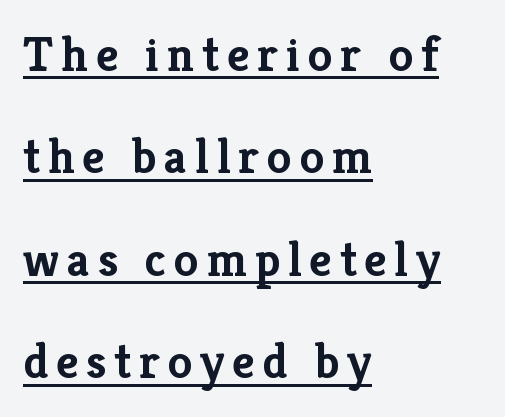
Q: Is the text bold? A: Yes.
Q: Is the text italic (slanted)? A: No, it is upright.
Q: Is the typeface a serif or a sans-serif typeface? A: Serif.
Q: Is the text underlined? A: Yes.
Q: How is the paragraph aligned? A: Left-aligned.
Q: Is the spacing between lines tight, normal or loose? A: Loose.
Q: Width (condensed, normal, or wide)? A: Normal.
Q: Stroke contrast? A: Low.
Q: x-height? A: Medium.
Q: Monospaced? A: No.
